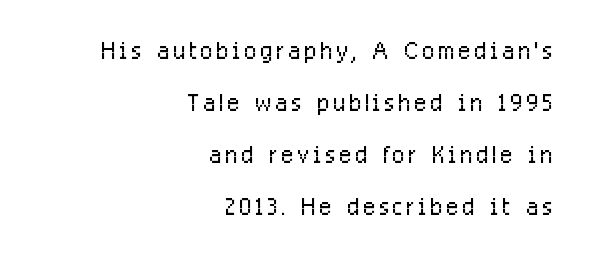
The image shows 33 px light, condensed sans-serif type, upright; set right-aligned, normal line spacing (1.58x), not underlined; low stroke contrast and a medium x-height.
